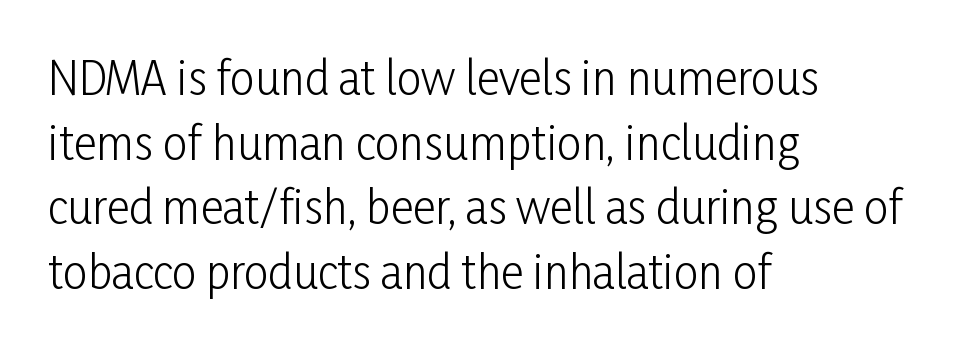
{"serif": "no", "italic": "no", "bold": "no", "weight": "light", "width": "condensed", "stroke_contrast": "low", "x_height": "medium", "monospaced": "no", "underline": "no", "align": "left", "line_spacing": "normal", "line_spacing_ratio": 1.47, "letter_spacing": "normal", "letter_spacing_em": 0.0, "glyph_px": 44}
